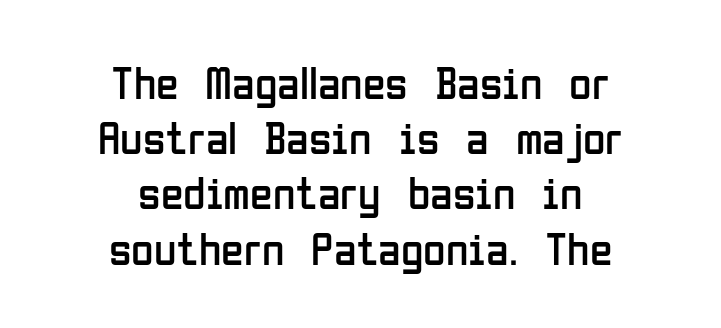
The image shows 46 px regular-weight, condensed sans-serif type, upright; set centered, line spacing 1.2x, normal letter spacing, not underlined; low stroke contrast and a medium x-height.
